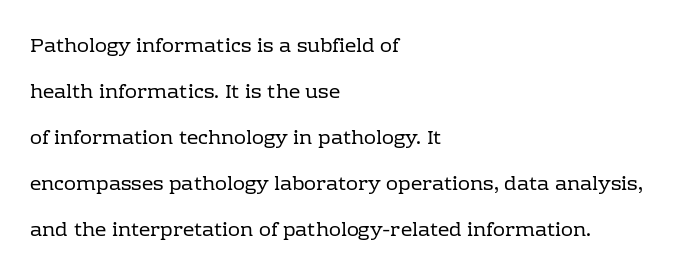
Q: Is the text bold? A: No.
Q: Is the text italic (slanted)? A: No, it is upright.
Q: Is the text underlined? A: No.
Q: How is the paragraph aligned? A: Left-aligned.
Q: Is the spacing between letters normal or unusually wide? A: Normal.
Q: Is the spacing between lines tight, normal or loose? A: Loose.
